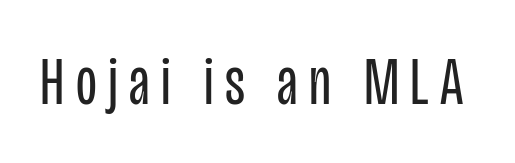
Does the lettering tilt? It doesn't — this is upright. Underline: absent. The letters advance in unequal steps, a hallmark of proportional type. The designer went with a sans here, leaving each stem footless. Is the type heavy? It reads as light-to-regular instead.
